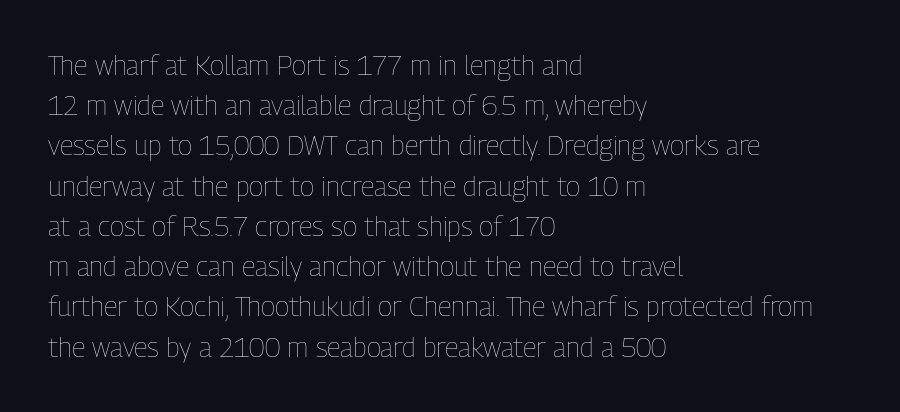
The image shows 27 px text type, upright; set left-aligned, normal line spacing (1.49x), normal letter spacing, not underlined.
